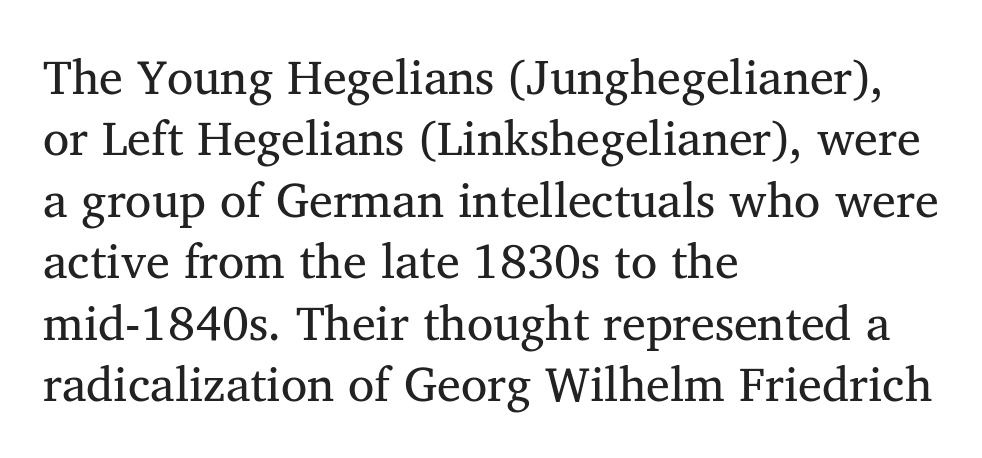
On a weight scale, this lands at 450 or below. The passage shown is typed in a proportional face where columns would drift. Glance below the letters and you will spot only blank space. Look at the tracking — it's just the regular setting, nothing added. The setting favours the left margin, as ordinary paragraphs usually do. This block has exactly the height ordinary leading produces.
